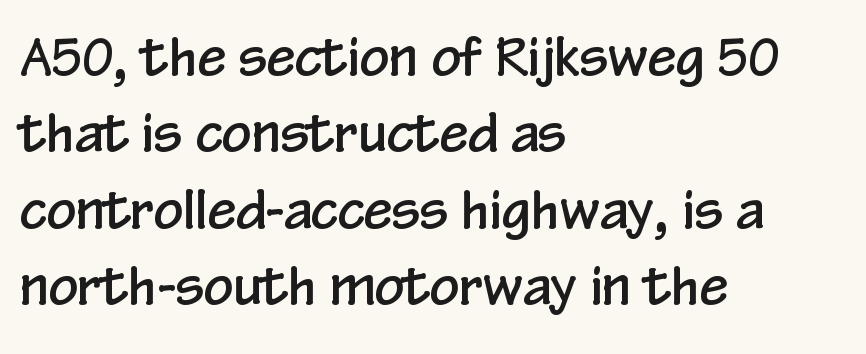
The image shows 52 px condensed sans-serif type, upright; set left-aligned, normal line spacing (1.47x), normal letter spacing, not underlined; low stroke contrast and a medium x-height.
